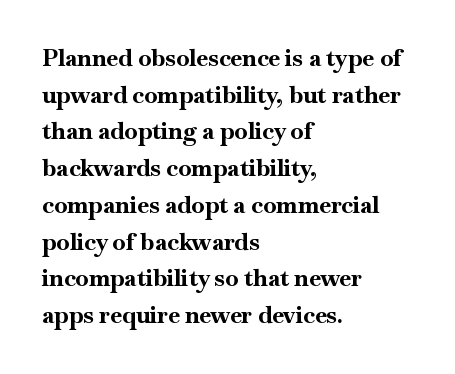
Q: Is the text bold? A: Yes.
Q: Is the text italic (slanted)? A: No, it is upright.
Q: Is the text underlined? A: No.
Q: How is the paragraph aligned? A: Left-aligned.
Q: Is the spacing between letters normal or unusually wide? A: Normal.
Q: Is the spacing between lines tight, normal or loose? A: Normal.
